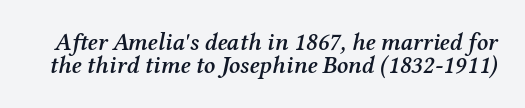
The image shows 24 px text type, italic (leaning right); set tight line spacing (0.96x), normal letter spacing, not underlined.
